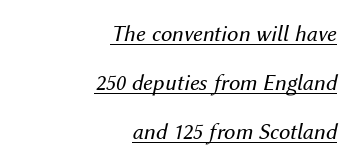
{"italic": "yes", "lean": "right", "slant_degrees": 12, "bold": "no", "underline": "yes", "align": "right", "line_spacing": "loose", "line_spacing_ratio": 2.14, "letter_spacing": "normal", "letter_spacing_em": 0.0, "glyph_px": 23}
